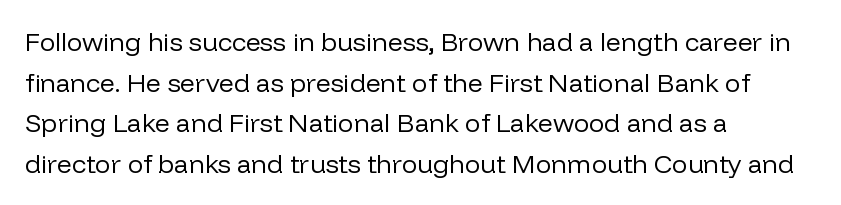
Q: Is the text bold? A: No.
Q: Is the text italic (slanted)? A: No, it is upright.
Q: Is the text underlined? A: No.
Q: How is the paragraph aligned? A: Left-aligned.
Q: Is the spacing between letters normal or unusually wide? A: Normal.
Q: Is the spacing between lines tight, normal or loose? A: Normal.
